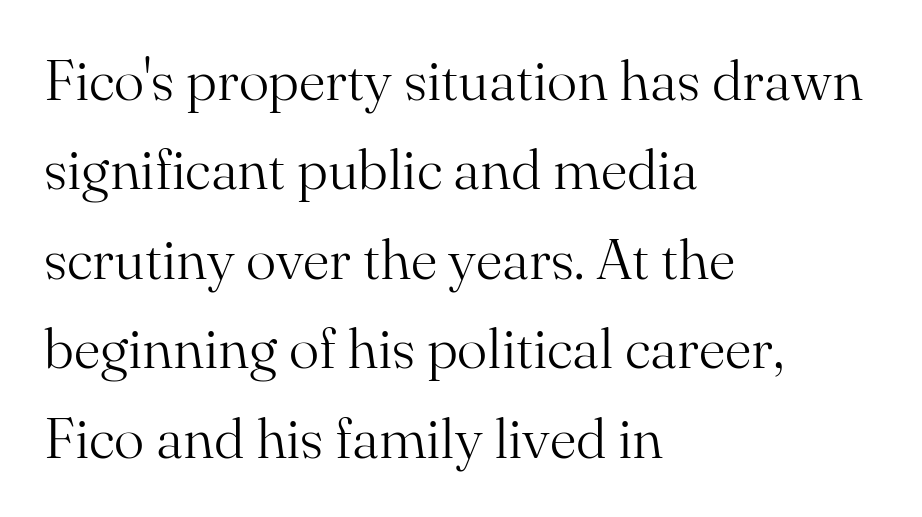
Q: Is the text bold? A: No.
Q: Is the text italic (slanted)? A: No, it is upright.
Q: Is the typeface a serif or a sans-serif typeface? A: Serif.
Q: Is the text underlined? A: No.
Q: How is the paragraph aligned? A: Left-aligned.
Q: Is the spacing between letters normal or unusually wide? A: Normal.
Q: Is the spacing between lines tight, normal or loose? A: Normal.
Q: Width (condensed, normal, or wide)? A: Normal.
Q: Stroke contrast? A: Medium.
Q: x-height? A: Small.
Q: Monospaced? A: No.
